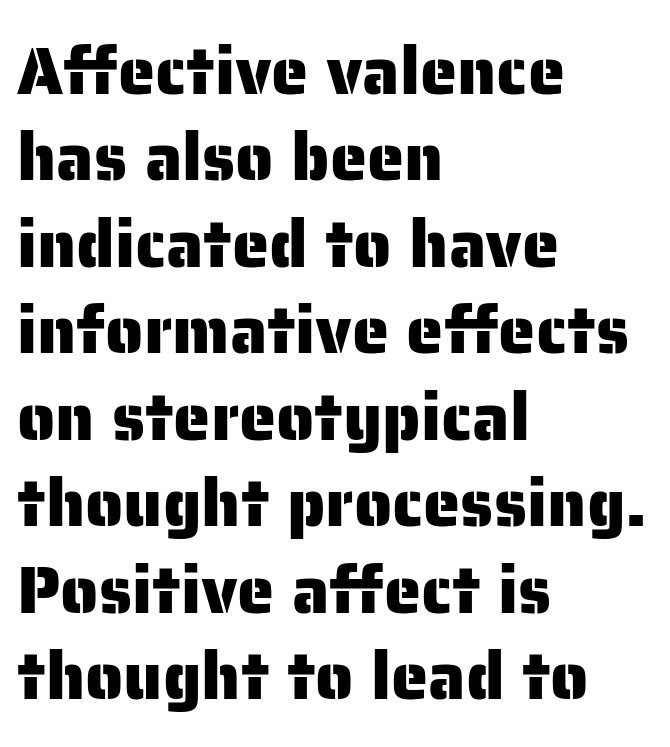
Q: Is the text italic (slanted)? A: No, it is upright.
Q: Is the typeface a serif or a sans-serif typeface? A: Sans-serif.
Q: Is the text underlined? A: No.
Q: How is the paragraph aligned? A: Left-aligned.
Q: Is the spacing between letters normal or unusually wide? A: Normal.
Q: Is the spacing between lines tight, normal or loose? A: Normal.
Q: Width (condensed, normal, or wide)? A: Normal.
Q: Stroke contrast? A: Low.
Q: x-height? A: Medium.
Q: Monospaced? A: No.
